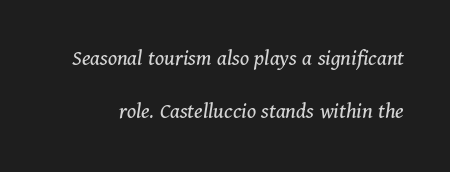
{"italic": "yes", "lean": "right", "slant_degrees": 11, "bold": "no", "underline": "no", "line_spacing": "loose", "line_spacing_ratio": 2.3, "letter_spacing": "normal", "letter_spacing_em": 0.0, "glyph_px": 23}
